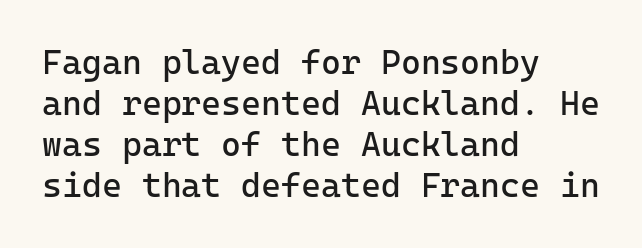
The image shows 34 px regular-weight sans-serif type, upright, monospaced; set left-aligned, line spacing 1.21x, normal letter spacing, not underlined; low stroke contrast and a medium x-height.
